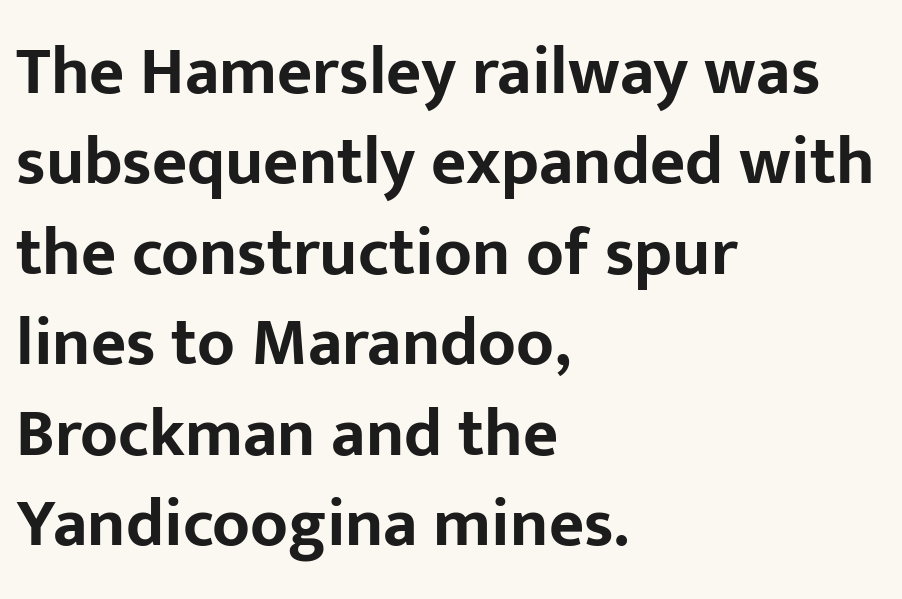
{"serif": "no", "italic": "no", "bold": "yes", "weight": "bold", "width": "normal", "stroke_contrast": "low", "x_height": "medium", "monospaced": "no", "underline": "no", "align": "left", "line_spacing": "normal", "line_spacing_ratio": 1.33, "letter_spacing": "normal", "letter_spacing_em": 0.0, "glyph_px": 68}
